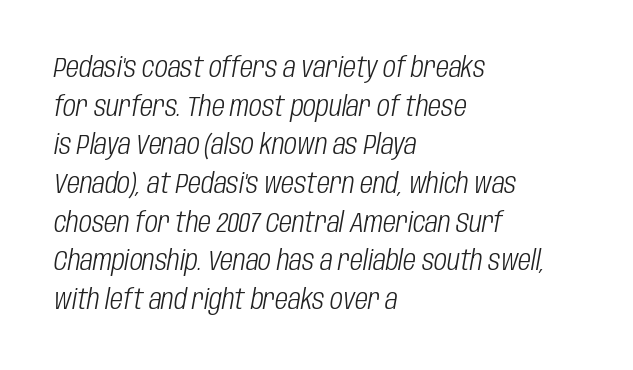
Line starts are locked; line ends wander. Beneath every word, the page is bare. What stands out about the letter spacing? Nothing — it is the standard amount. These lines are rendered in a variable-pitch font.
